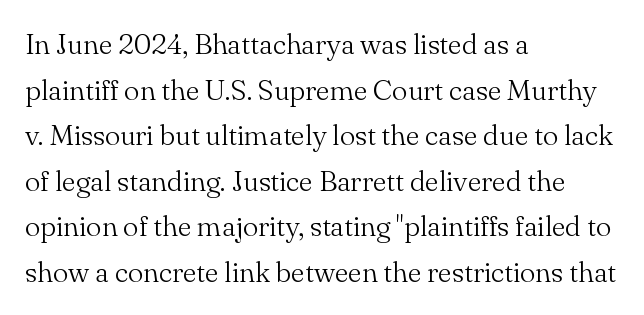
The image shows 29 px light serif type, upright; set left-aligned, normal line spacing (1.57x), normal letter spacing, not underlined; medium stroke contrast and a small x-height.
